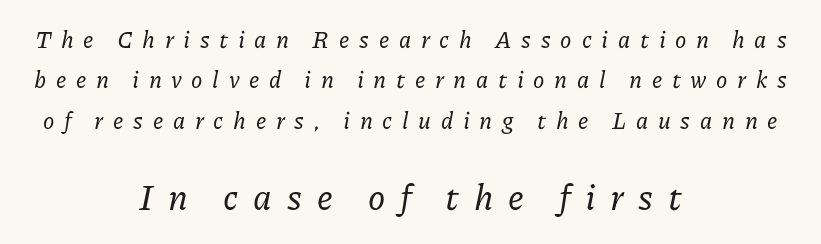
Q: Is the text italic (slanted)? A: Yes, it leans right by about 11 degrees.
Q: Is the typeface a serif or a sans-serif typeface? A: Serif.
Q: Is the text underlined? A: No.
Q: How is the paragraph aligned? A: Centered.
Q: Is the spacing between letters normal or unusually wide? A: Unusually wide.
Q: Which block of text is set in a larger size, the first (top) or the second (bottom)? A: The second (bottom) one.
Q: Width (condensed, normal, or wide)? A: Normal.
Q: Stroke contrast? A: Low.
Q: x-height? A: Medium.
Q: Monospaced? A: No.
